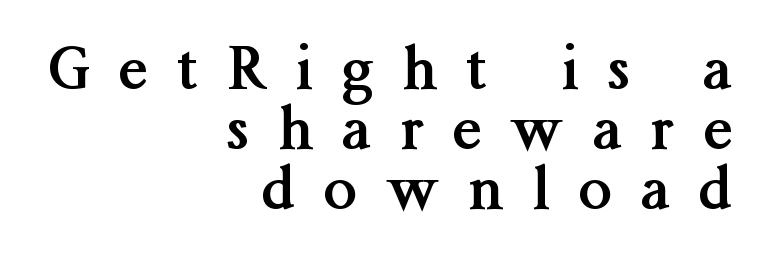
{"serif": "yes", "italic": "no", "bold": "yes", "weight": "semibold", "width": "normal", "stroke_contrast": "medium", "x_height": "medium", "monospaced": "no", "underline": "no", "align": "right", "line_spacing": "tight", "line_spacing_ratio": 1.02, "letter_spacing": "wide", "letter_spacing_em": 0.5, "glyph_px": 59}
